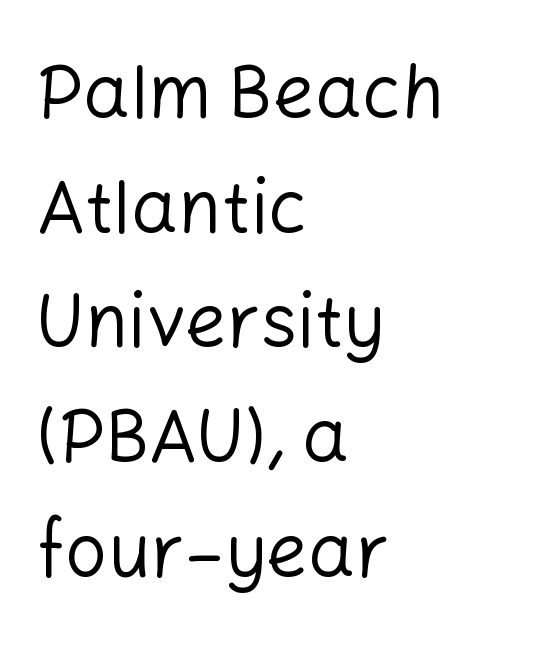
{"serif": "no", "italic": "no", "bold": "no", "weight": "regular", "width": "normal", "stroke_contrast": "low", "x_height": "medium", "monospaced": "no", "underline": "no", "align": "left", "line_spacing": "normal", "line_spacing_ratio": 1.55, "letter_spacing": "normal", "letter_spacing_em": 0.0, "glyph_px": 74}
